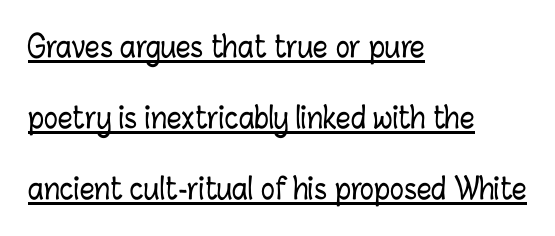
The image shows 29 px condensed type, upright; set left-aligned, loose line spacing (2.45x), normal letter spacing, underlined; low stroke contrast and a medium x-height.
